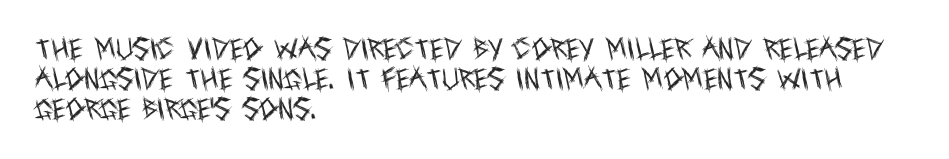
The image shows 24 px text type, upright; set left-aligned, normal line spacing (1.26x), normal letter spacing, not underlined.
